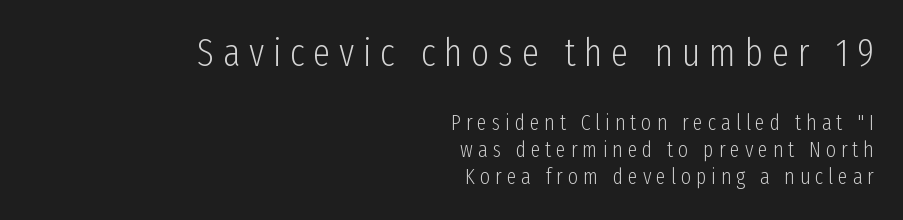
Q: Is the text bold? A: No.
Q: Is the text italic (slanted)? A: No, it is upright.
Q: Is the typeface a serif or a sans-serif typeface? A: Sans-serif.
Q: Is the text underlined? A: No.
Q: How is the paragraph aligned? A: Right-aligned.
Q: Is the spacing between letters normal or unusually wide? A: Unusually wide.
Q: Which block of text is set in a larger size, the first (top) or the second (bottom)? A: The first (top) one.
Q: Width (condensed, normal, or wide)? A: Condensed.
Q: Stroke contrast? A: Low.
Q: x-height? A: Medium.
Q: Monospaced? A: No.
